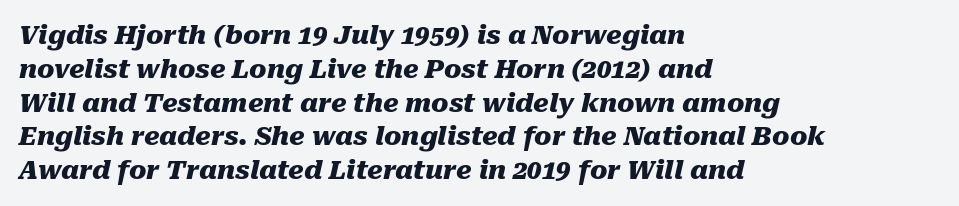
The leading is moderate, giving the passage an even texture. As a designer I'd log this as weight 700, bold. The gap between lines stays unmarked. A typesetter would mark this as italic. Line starts are locked; line ends wander. The letters sit at their default tracking, neither squeezed nor spread.
